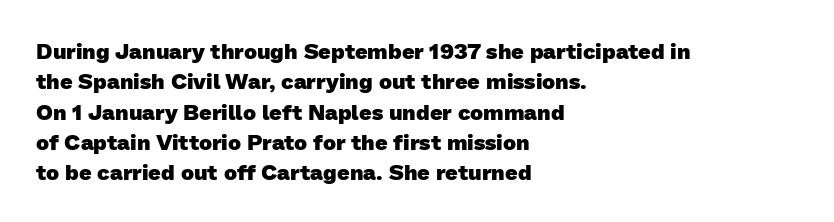
The image shows 22 px bold type; set left-aligned, normal line spacing (1.38x), normal letter spacing, not underlined.
